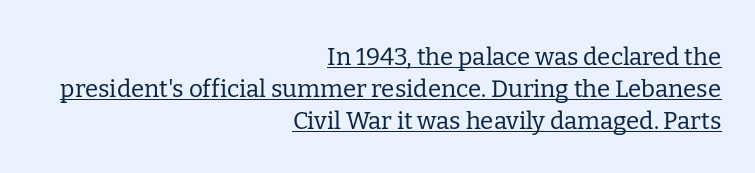
The image shows 24 px text type, upright; set right-aligned, normal line spacing (1.33x), normal letter spacing, underlined.
